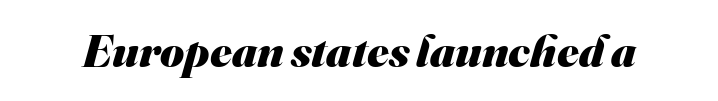
The image shows 46 px heavy sans-serif type; set normal letter spacing, not underlined; medium stroke contrast and a small x-height.
